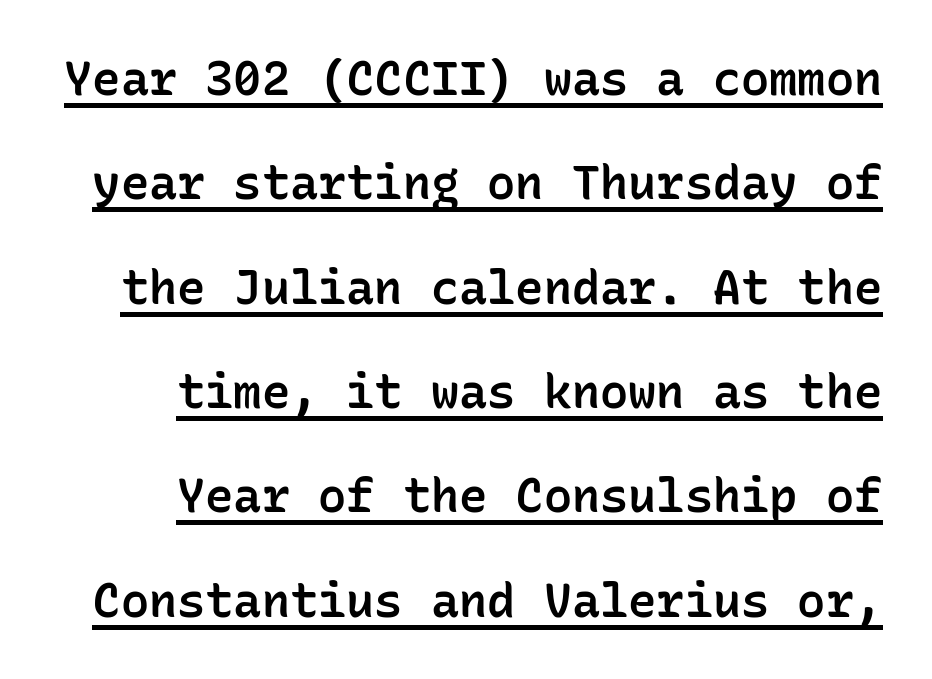
Q: Is the text bold? A: Semi-bold.
Q: Is the text italic (slanted)? A: No, it is upright.
Q: Is the typeface a serif or a sans-serif typeface? A: Sans-serif.
Q: Is the text underlined? A: Yes.
Q: How is the paragraph aligned? A: Right-aligned.
Q: Is the spacing between letters normal or unusually wide? A: Normal.
Q: Is the spacing between lines tight, normal or loose? A: Loose.
Q: Width (condensed, normal, or wide)? A: Normal.
Q: Stroke contrast? A: Low.
Q: x-height? A: Medium.
Q: Monospaced? A: Yes.
